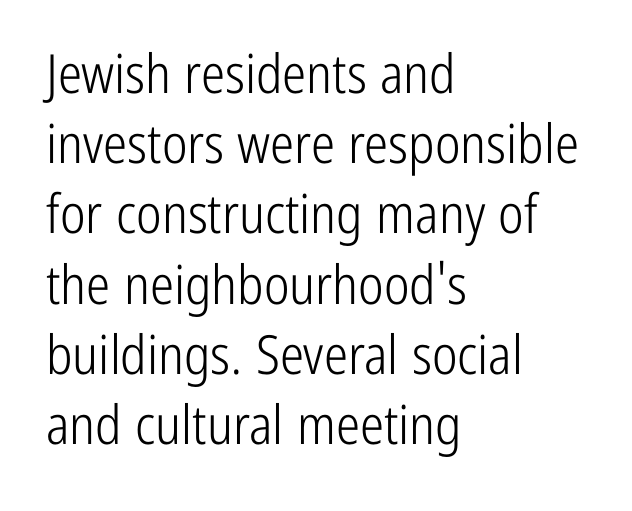
{"serif": "no", "italic": "no", "bold": "no", "weight": "light", "width": "condensed", "stroke_contrast": "low", "x_height": "medium", "monospaced": "no", "underline": "no", "align": "left", "line_spacing": "normal", "line_spacing_ratio": 1.3, "letter_spacing": "normal", "letter_spacing_em": 0.0, "glyph_px": 54}
